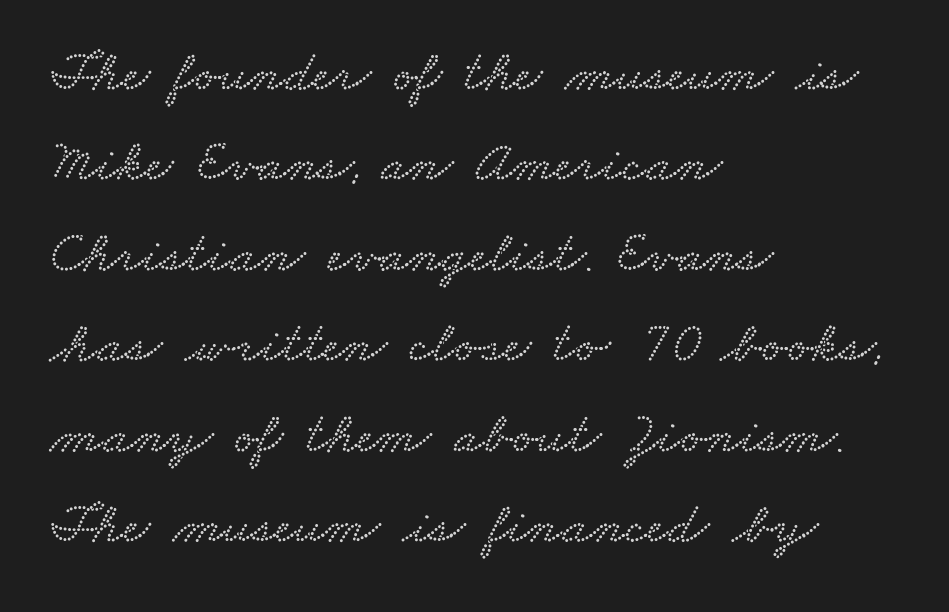
Q: Is the text underlined? A: No.
Q: How is the paragraph aligned? A: Left-aligned.
Q: Is the spacing between letters normal or unusually wide? A: Normal.
Q: Is the spacing between lines tight, normal or loose? A: Normal.
Q: Width (condensed, normal, or wide)? A: Wide.
Q: Stroke contrast? A: Low.
Q: x-height? A: Small.
Q: Monospaced? A: No.
